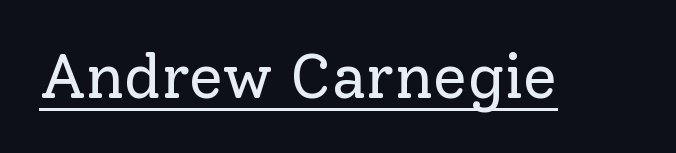
You could not count columns in this text — the font is proportionally spaced. The letters stand straight up with perfectly vertical stems. The type is set solid horizontally, with unmodified tracking. The glyphs are accompanied by a horizontal stroke just below them. Ink coverage per letter is moderate at most. Each letter's strokes conclude with small projecting serifs.
